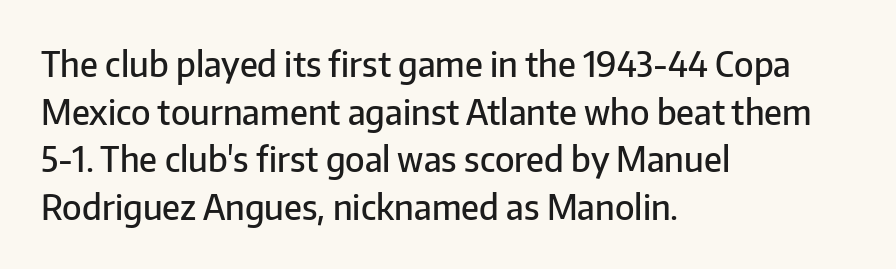
Character widths vary here, with narrow letters taking less room than wide ones. Ordinary non-slanted type is in use. The rendering uses a semibold face; strokes are thickened but not to full bold. Descenders are the only things crossing below the line. Look at the tracking — it's just the regular setting, nothing added. These lines sit exactly where default settings would place them.
